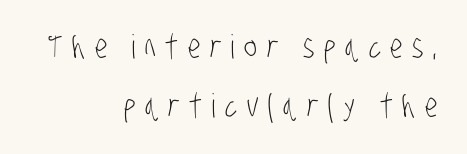
Q: Is the text bold? A: No.
Q: Is the typeface a serif or a sans-serif typeface? A: Sans-serif.
Q: Is the text underlined? A: No.
Q: How is the paragraph aligned? A: Right-aligned.
Q: Is the spacing between letters normal or unusually wide? A: Unusually wide.
Q: Width (condensed, normal, or wide)? A: Condensed.
Q: Stroke contrast? A: Low.
Q: x-height? A: Large.
Q: Monospaced? A: No.
